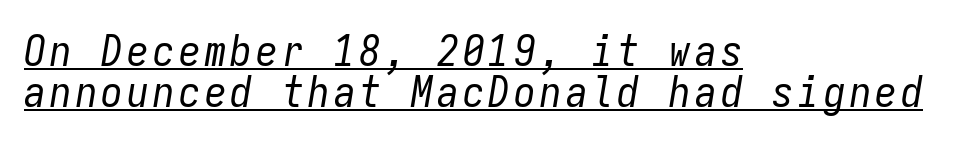
A quiet, ordinary-to-light weight characterises the typeface. There's an unmistakable incline to the writing here. A student would call this left alignment; a typographer would say flush left, rag right. Compared with typical paragraphs, the rows here are closer together. Underline: present. The letters march in equal steps, a hallmark of fixed-pitch type.
